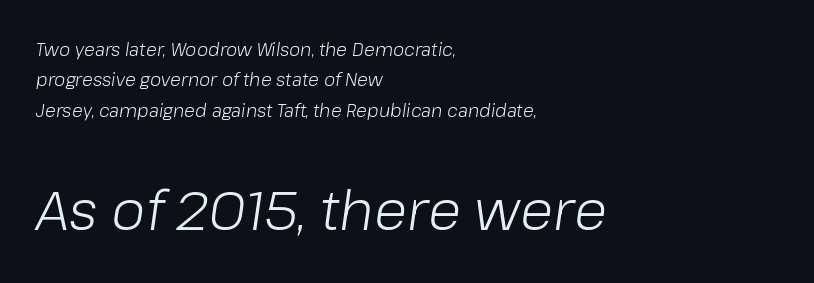
Q: Is the text bold? A: No.
Q: Is the text italic (slanted)? A: Yes, it leans right by about 8 degrees.
Q: Is the text underlined? A: No.
Q: How is the paragraph aligned? A: Left-aligned.
Q: Is the spacing between letters normal or unusually wide? A: Normal.
Q: Is the spacing between lines tight, normal or loose? A: Normal.
Q: Which block of text is set in a larger size, the first (top) or the second (bottom)? A: The second (bottom) one.
Q: Width (condensed, normal, or wide)? A: Normal.
Q: Stroke contrast? A: Low.
Q: x-height? A: Medium.
Q: Monospaced? A: No.
